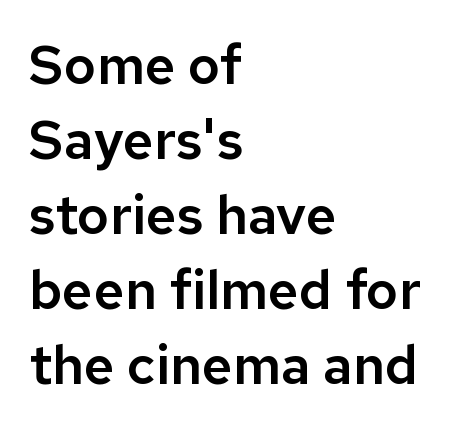
{"serif": "no", "italic": "no", "width": "normal", "stroke_contrast": "low", "x_height": "medium", "monospaced": "no", "underline": "no", "align": "left", "line_spacing": "normal", "line_spacing_ratio": 1.39, "letter_spacing": "normal", "letter_spacing_em": 0.0, "glyph_px": 54}
